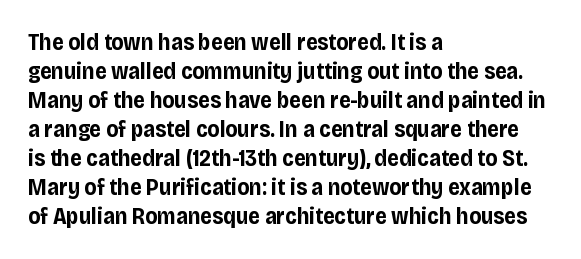
The typography opts for an upright posture over an oblique one. What weight is shown? A full bold with thick strokes. How would I describe the line gaps? Plain and ordinary. Each line starts at the same left margin while the right side varies.
